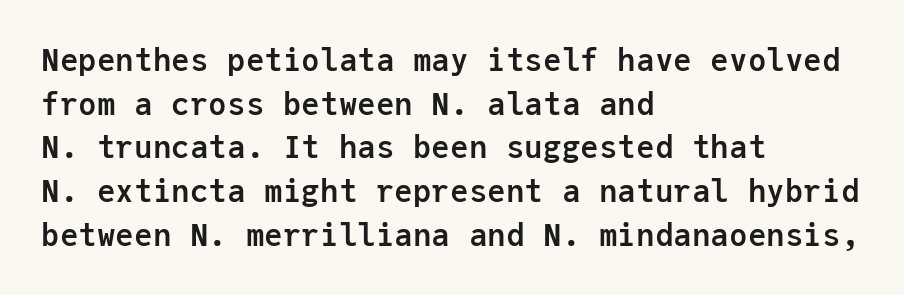
{"serif": "no", "italic": "no", "bold": "yes", "weight": "semibold", "width": "normal", "stroke_contrast": "low", "x_height": "medium", "monospaced": "yes", "underline": "no", "align": "left", "line_spacing": "normal", "line_spacing_ratio": 1.41, "letter_spacing": "normal", "letter_spacing_em": 0.0, "glyph_px": 31}
